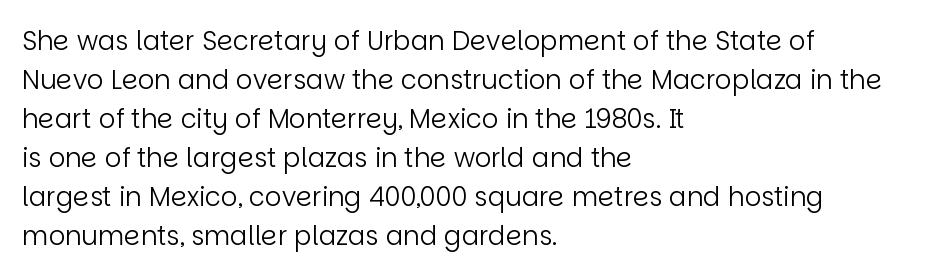
Each new line begins a customary step beneath the previous one. Students, note that the glyphs here touch the page at normal intervals. Letters rest on an invisible, unmarked baseline. Posture: upright roman.
